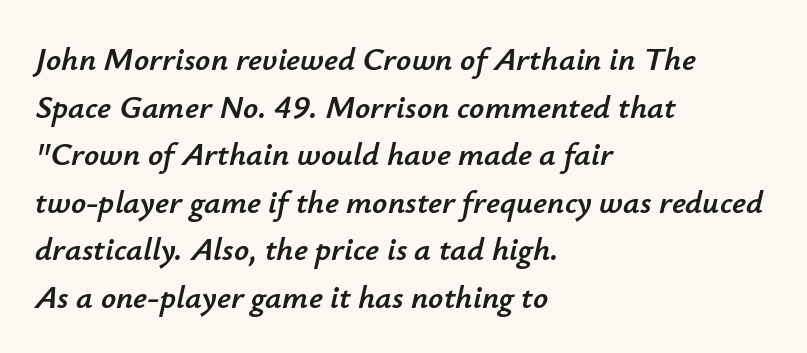
{"italic": "yes", "lean": "right", "slant_degrees": 12, "width": "normal", "stroke_contrast": "low", "x_height": "small", "monospaced": "no", "underline": "no", "align": "left", "line_spacing": "normal", "line_spacing_ratio": 1.44, "letter_spacing": "normal", "letter_spacing_em": 0.0, "glyph_px": 33}
